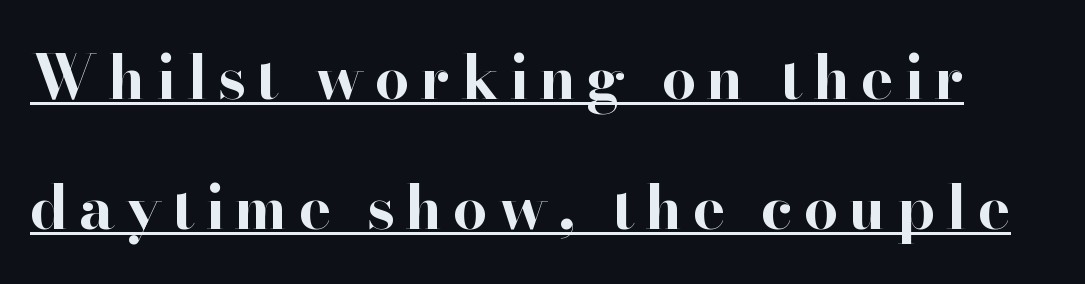
The font is running at its bold setting. The rendered words wear a rule along their underside. The type sits square on the baseline with zero lean. The rendering uses natural spacing where letterforms have individual widths. How would I describe the line gaps? Wide and relaxed. A typesetter would label this face a serif.
